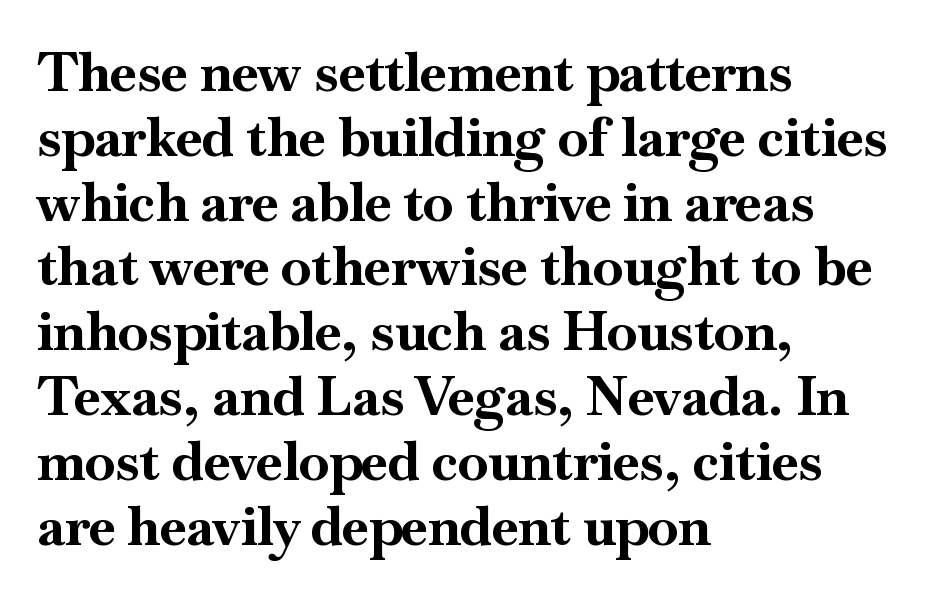
The image shows 54 px bold serif type, upright; set left-aligned, line spacing 1.2x, normal letter spacing, not underlined; high stroke contrast and a small x-height.
